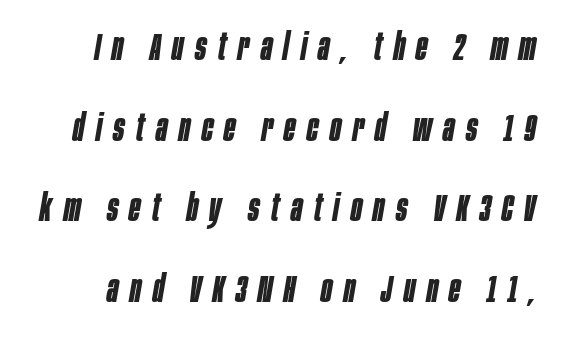
{"italic": "yes", "lean": "right", "slant_degrees": 10, "bold": "yes", "weight": "bold", "width": "condensed", "stroke_contrast": "low", "x_height": "large", "monospaced": "no", "underline": "no", "line_spacing": "loose", "line_spacing_ratio": 2.18, "letter_spacing": "wide", "letter_spacing_em": 0.31, "glyph_px": 37}
